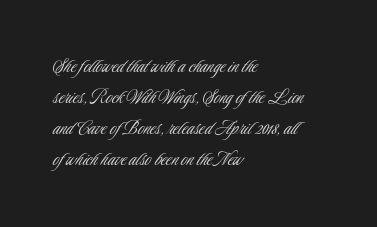
The image shows 22 px text type; set left-aligned, normal line spacing (1.41x), normal letter spacing, not underlined.
